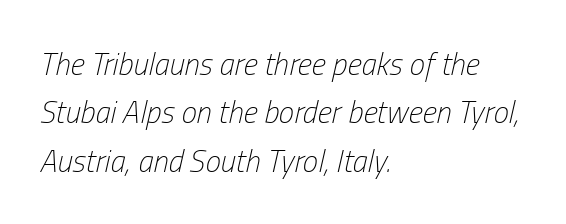
Q: Is the text bold? A: No.
Q: Is the text italic (slanted)? A: Yes, it leans right by about 13 degrees.
Q: Is the text underlined? A: No.
Q: How is the paragraph aligned? A: Left-aligned.
Q: Is the spacing between letters normal or unusually wide? A: Normal.
Q: Is the spacing between lines tight, normal or loose? A: Normal.
Q: Width (condensed, normal, or wide)? A: Condensed.
Q: Stroke contrast? A: Low.
Q: x-height? A: Medium.
Q: Monospaced? A: No.
